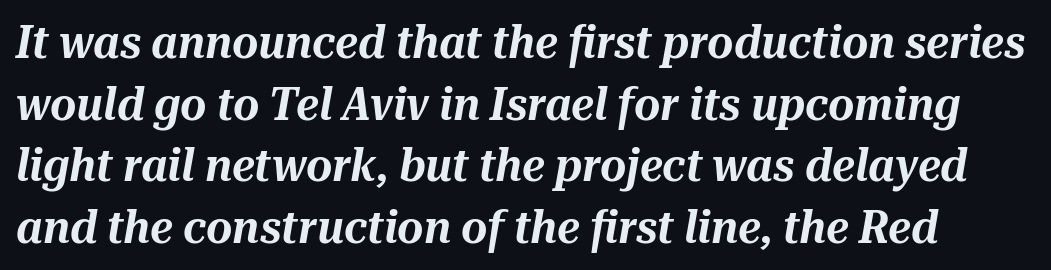
Q: Is the text italic (slanted)? A: Yes, it leans right by about 10 degrees.
Q: Is the text underlined? A: No.
Q: Is the spacing between letters normal or unusually wide? A: Normal.
Q: Is the spacing between lines tight, normal or loose? A: Normal.
Q: Width (condensed, normal, or wide)? A: Normal.
Q: Stroke contrast? A: Medium.
Q: x-height? A: Medium.
Q: Monospaced? A: No.
